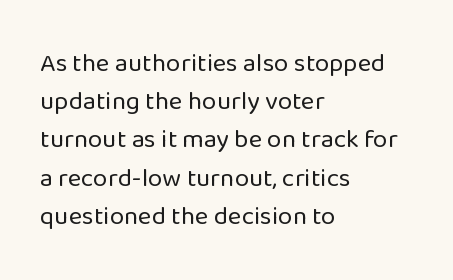
{"italic": "no", "bold": "no", "underline": "no", "align": "left", "line_spacing": "normal", "line_spacing_ratio": 1.47, "letter_spacing": "normal", "letter_spacing_em": 0.0, "glyph_px": 26}
